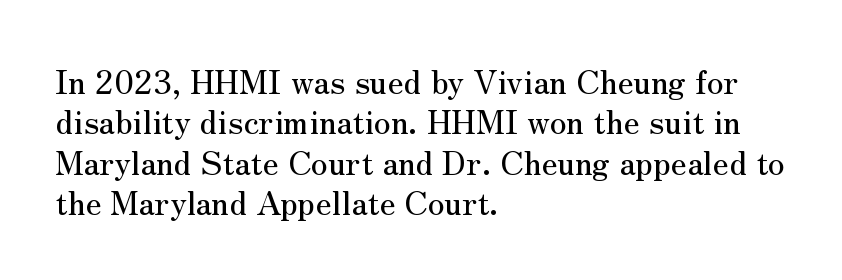
Q: Is the text italic (slanted)? A: No, it is upright.
Q: Is the typeface a serif or a sans-serif typeface? A: Serif.
Q: Is the text underlined? A: No.
Q: How is the paragraph aligned? A: Left-aligned.
Q: Is the spacing between letters normal or unusually wide? A: Normal.
Q: Width (condensed, normal, or wide)? A: Normal.
Q: Stroke contrast? A: Medium.
Q: x-height? A: Small.
Q: Monospaced? A: No.
